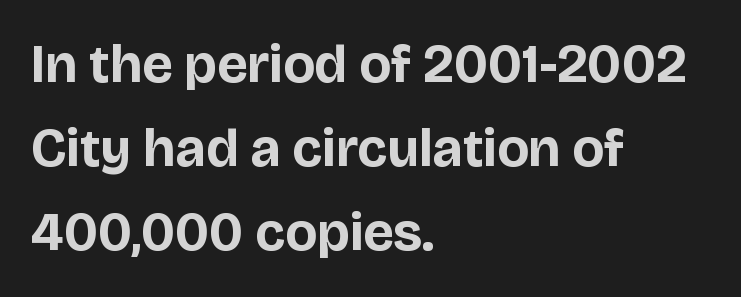
The image shows 54 px bold sans-serif type, upright; set left-aligned, normal line spacing (1.56x), normal letter spacing, not underlined; low stroke contrast and a large x-height.
